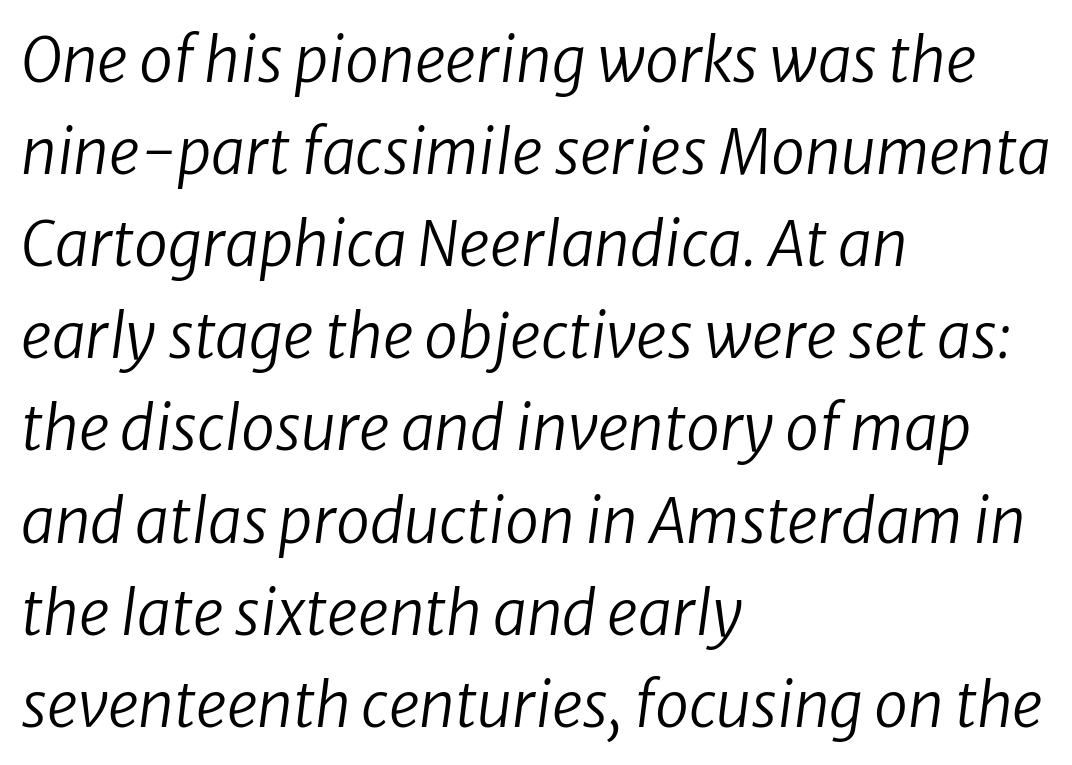
Look at the bottom of the vertical strokes: they stop flat, with no serifs. Vertical stems look standard width or narrower in stroke. Caption: standard tracking, unaltered. The setting favours the left margin, as ordinary paragraphs usually do. Regular leading. The specimen omits any rule beneath the text block's lines.
